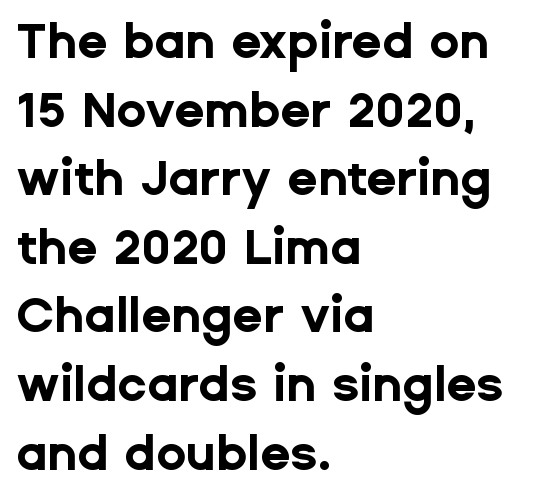
{"serif": "no", "italic": "no", "bold": "yes", "weight": "bold", "width": "normal", "stroke_contrast": "low", "x_height": "medium", "monospaced": "no", "underline": "no", "align": "left", "line_spacing": "normal", "line_spacing_ratio": 1.4, "letter_spacing": "normal", "letter_spacing_em": 0.0, "glyph_px": 49}
